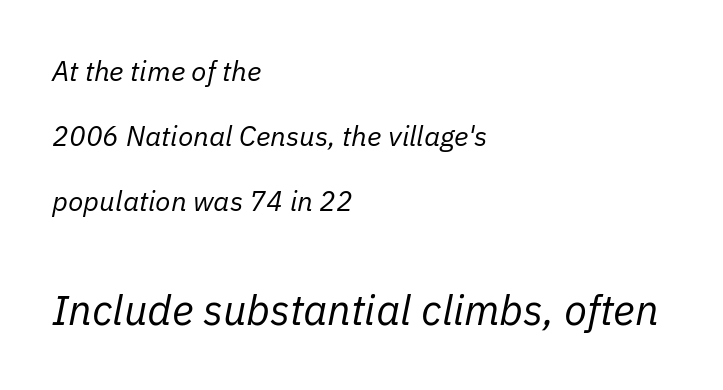
The image shows 42 px regular-weight type, italic (leaning right); set left-aligned, loose line spacing (2.33x), normal letter spacing, not underlined; the second (bottom) block is 1.5x larger; low stroke contrast and a medium x-height.
